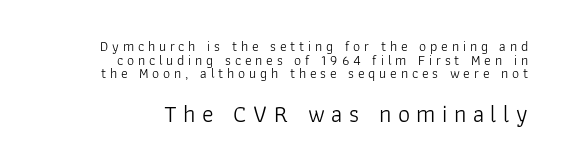
The image shows 24 px text type, upright; set right-aligned, tight line spacing (0.98x), unusually wide letter spacing (+0.27 em), not underlined; the second (bottom) block is 1.71x larger.
